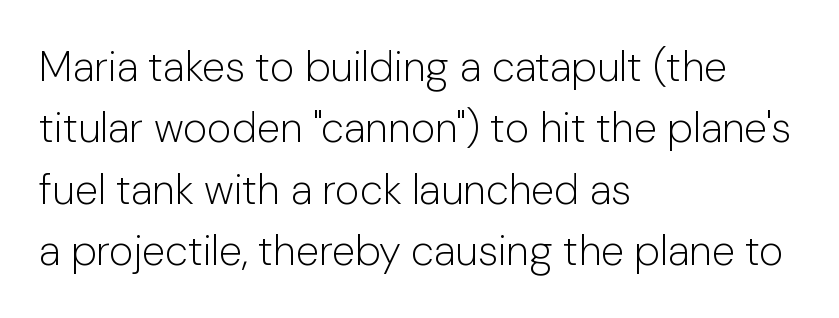
No italicization has been applied; the sample stays upright. Are there feet on the stems? There aren't — it's a sans. The rows are spaced the way most documents space them. This sample is left-justified, so line endings fall wherever the words run out. Descender tails drop into unmarked territory.
